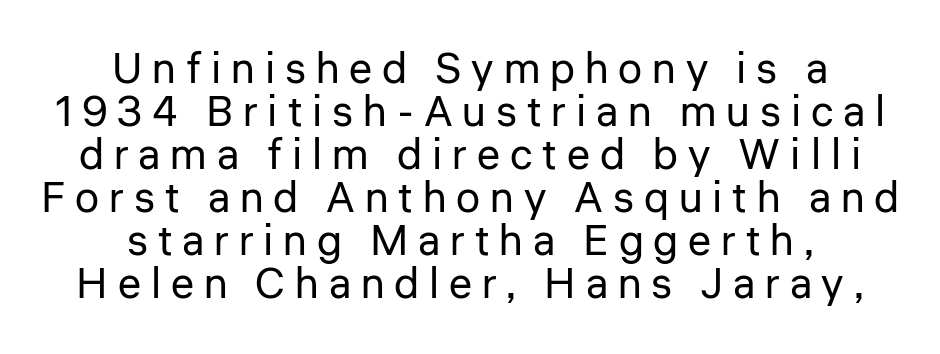
The image shows 43 px regular-weight sans-serif type, upright; set centered, tight line spacing (1.0x), unusually wide letter spacing (+0.23 em), not underlined; low stroke contrast and a medium x-height.
